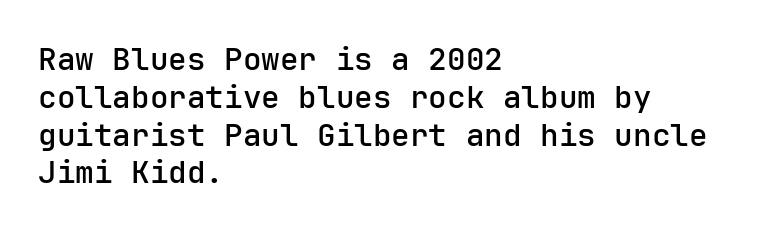
The image shows 31 px sans-serif type, upright, monospaced; set left-aligned, line spacing 1.22x, normal letter spacing, not underlined; low stroke contrast and a medium x-height.
